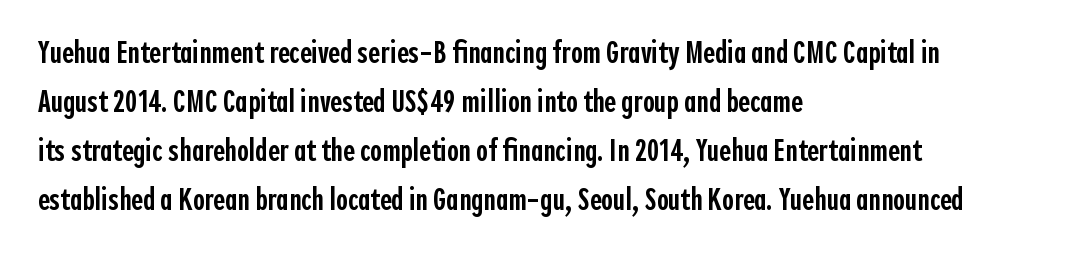
Q: Is the text bold? A: Semi-bold.
Q: Is the text italic (slanted)? A: No, it is upright.
Q: Is the typeface a serif or a sans-serif typeface? A: Sans-serif.
Q: Is the text underlined? A: No.
Q: How is the paragraph aligned? A: Left-aligned.
Q: Is the spacing between letters normal or unusually wide? A: Normal.
Q: Is the spacing between lines tight, normal or loose? A: Normal.
Q: Width (condensed, normal, or wide)? A: Condensed.
Q: x-height? A: Medium.
Q: Monospaced? A: No.
